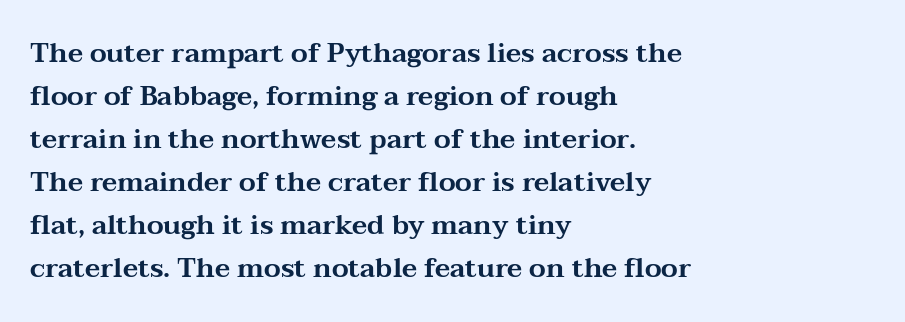
Q: Is the text italic (slanted)? A: No, it is upright.
Q: Is the text underlined? A: No.
Q: How is the paragraph aligned? A: Left-aligned.
Q: Is the spacing between letters normal or unusually wide? A: Normal.
Q: Is the spacing between lines tight, normal or loose? A: Normal.
